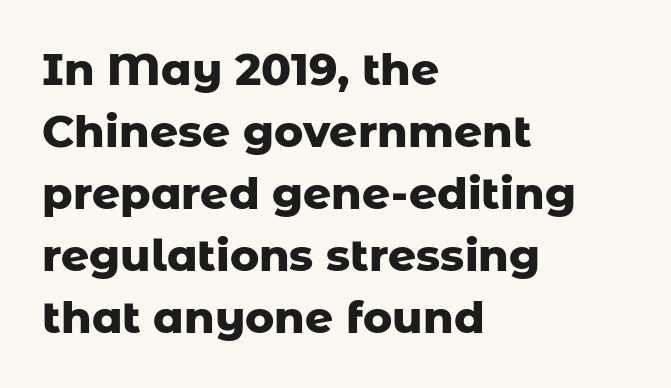
Q: Is the text bold? A: Yes.
Q: Is the text italic (slanted)? A: No, it is upright.
Q: Is the typeface a serif or a sans-serif typeface? A: Sans-serif.
Q: Is the text underlined? A: No.
Q: How is the paragraph aligned? A: Left-aligned.
Q: Is the spacing between letters normal or unusually wide? A: Normal.
Q: Is the spacing between lines tight, normal or loose? A: Normal.
Q: Width (condensed, normal, or wide)? A: Normal.
Q: Stroke contrast? A: Low.
Q: x-height? A: Medium.
Q: Monospaced? A: No.
